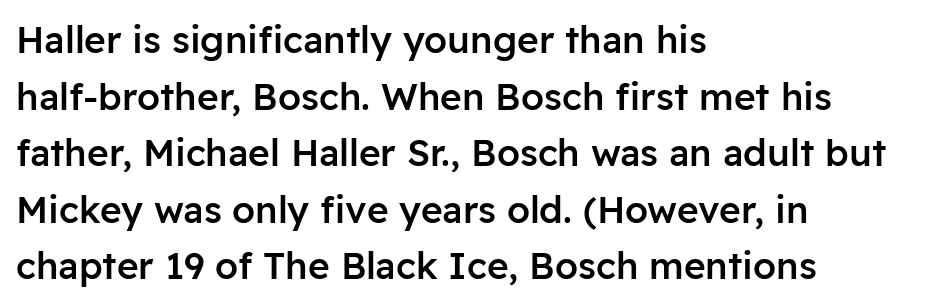
{"serif": "no", "italic": "no", "bold": "semi", "weight": "semibold", "width": "normal", "stroke_contrast": "low", "x_height": "medium", "monospaced": "no", "underline": "no", "align": "left", "line_spacing": "normal", "line_spacing_ratio": 1.53, "letter_spacing": "normal", "letter_spacing_em": 0.0, "glyph_px": 37}
